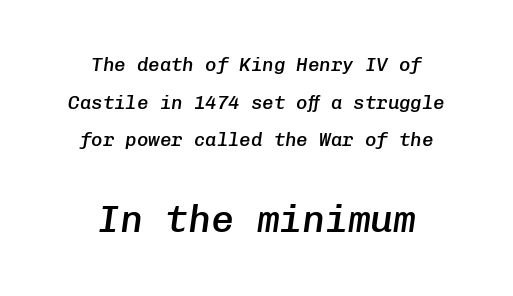
The image shows 38 px semibold type, italic (leaning right), monospaced; set centered, loose line spacing (1.98x), normal letter spacing, not underlined; the second (bottom) block is 2.0x larger; low stroke contrast and a medium x-height.
